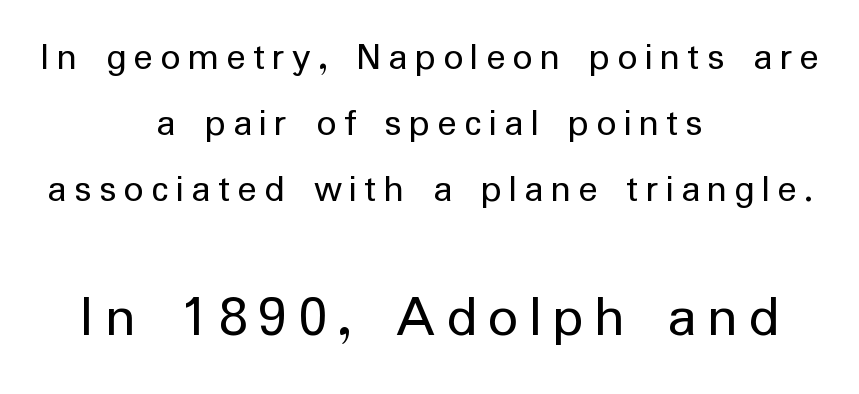
{"serif": "no", "italic": "no", "bold": "no", "weight": "regular", "width": "normal", "stroke_contrast": "low", "x_height": "medium", "monospaced": "no", "underline": "no", "align": "center", "line_spacing": "normal", "line_spacing_ratio": 1.65, "larger_block": "second", "size_ratio": 1.5, "glyph_px": 60}
